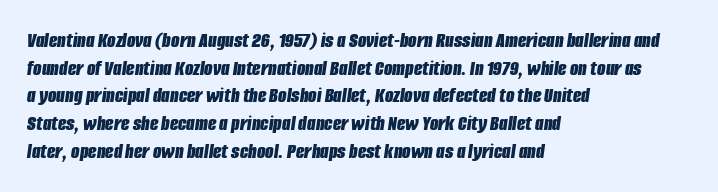
The image shows 22 px bold type, italic (leaning right); set left-aligned, normal line spacing (1.26x), normal letter spacing, not underlined.
